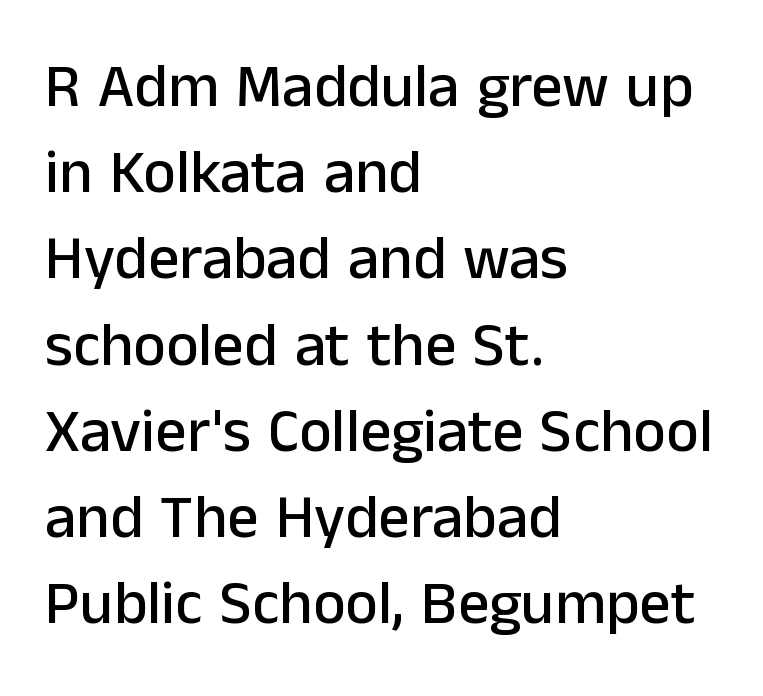
The image shows 62 px sans-serif type, upright; set left-aligned, normal line spacing (1.39x), normal letter spacing, not underlined; low stroke contrast and a medium x-height.
